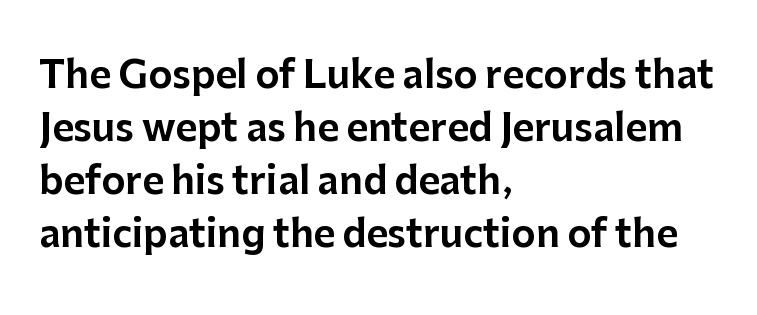
The gap between lines stays unmarked. This block has exactly the height ordinary leading produces. The face used here is proportionally spaced, like ordinary book or web type. This rendering employs a face without finishing strokes, i.e., a sans-serif. Posture: upright roman.
